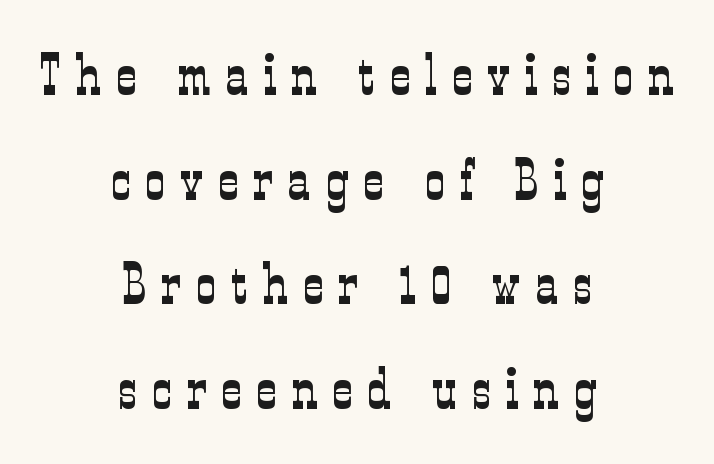
Posture: straight, roman, zero tilt. These lines are centered, leaving both edges ragged. The letters are spread apart with noticeably loose tracking. The specimen omits any rule beneath the text block's lines. Varying glyph widths throughout — classic text-font behaviour. Heft: none added — not bold.
